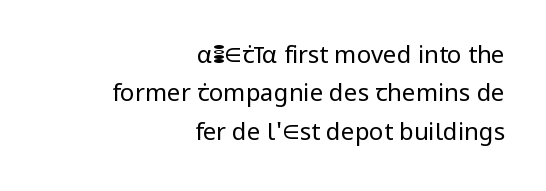
{"italic": "no", "bold": "no", "underline": "no", "align": "right", "line_spacing": "normal", "line_spacing_ratio": 1.6, "letter_spacing": "normal", "letter_spacing_em": 0.0, "glyph_px": 24}
